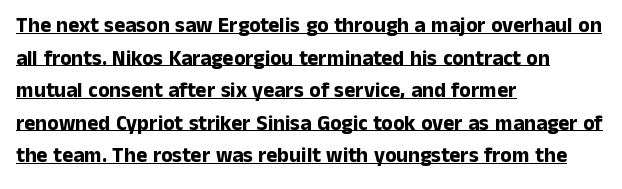
The image shows 21 px bold type, upright; set left-aligned, normal line spacing (1.55x), normal letter spacing, underlined.
